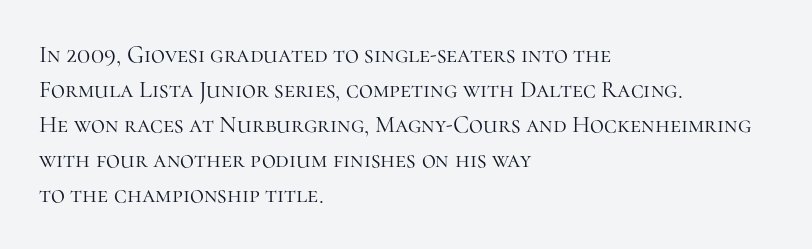
The image shows 24 px text type, upright; set left-aligned, normal line spacing (1.46x), normal letter spacing, not underlined.
